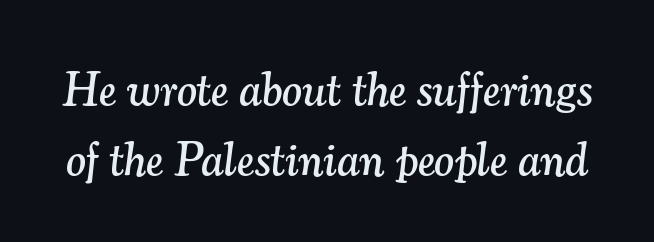
The image shows 47 px serif type, italic (leaning right); set normal line spacing (1.5x), normal letter spacing, not underlined; medium stroke contrast and a small x-height.
